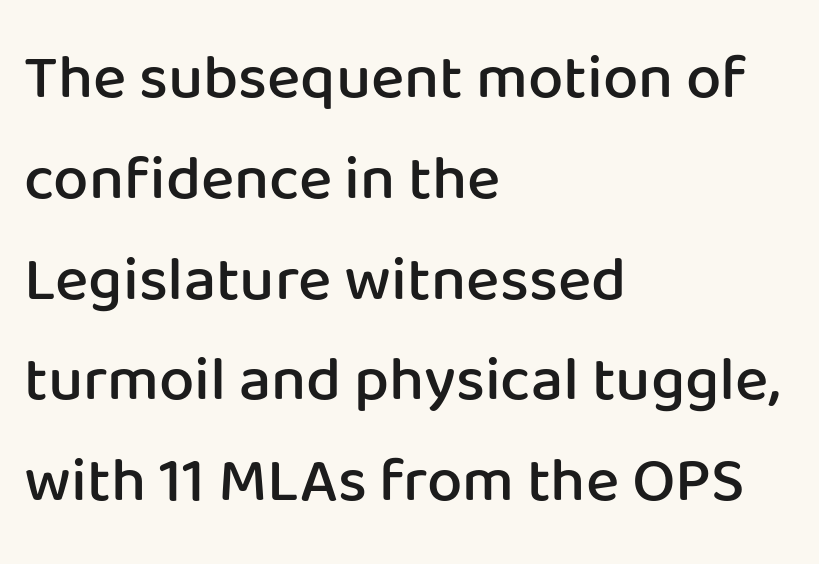
{"serif": "no", "italic": "no", "bold": "semi", "weight": "semibold", "width": "normal", "stroke_contrast": "low", "x_height": "medium", "monospaced": "no", "underline": "no", "align": "left", "line_spacing": "normal", "line_spacing_ratio": 1.6, "letter_spacing": "normal", "letter_spacing_em": 0.0, "glyph_px": 63}
